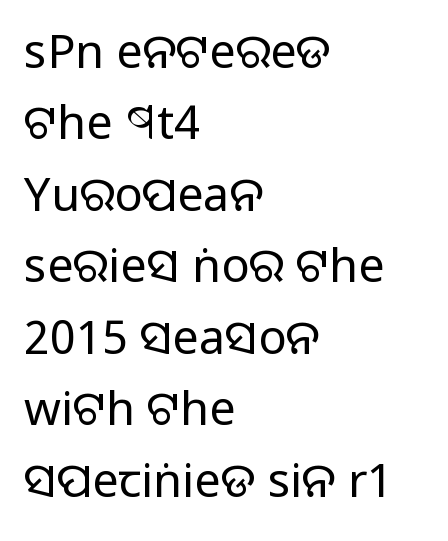
Q: Is the text bold? A: No.
Q: Is the text italic (slanted)? A: No, it is upright.
Q: Is the typeface a serif or a sans-serif typeface? A: Sans-serif.
Q: Is the text underlined? A: No.
Q: How is the paragraph aligned? A: Left-aligned.
Q: Is the spacing between letters normal or unusually wide? A: Normal.
Q: Is the spacing between lines tight, normal or loose? A: Normal.
Q: Width (condensed, normal, or wide)? A: Normal.
Q: Stroke contrast? A: Low.
Q: x-height? A: Large.
Q: Monospaced? A: No.
